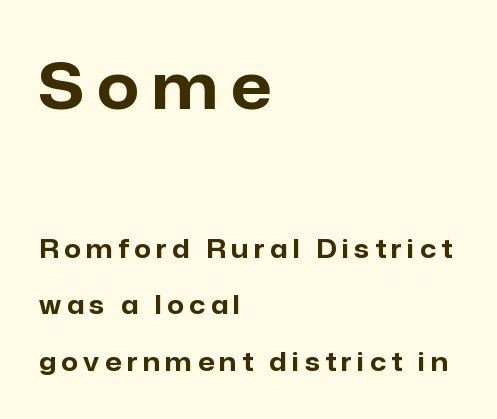
Q: Is the text bold? A: Yes.
Q: Is the text italic (slanted)? A: No, it is upright.
Q: Is the typeface a serif or a sans-serif typeface? A: Sans-serif.
Q: Is the text underlined? A: No.
Q: How is the paragraph aligned? A: Left-aligned.
Q: Is the spacing between letters normal or unusually wide? A: Unusually wide.
Q: Is the spacing between lines tight, normal or loose? A: Loose.
Q: Which block of text is set in a larger size, the first (top) or the second (bottom)? A: The first (top) one.
Q: Width (condensed, normal, or wide)? A: Normal.
Q: Stroke contrast? A: Low.
Q: x-height? A: Medium.
Q: Monospaced? A: No.
